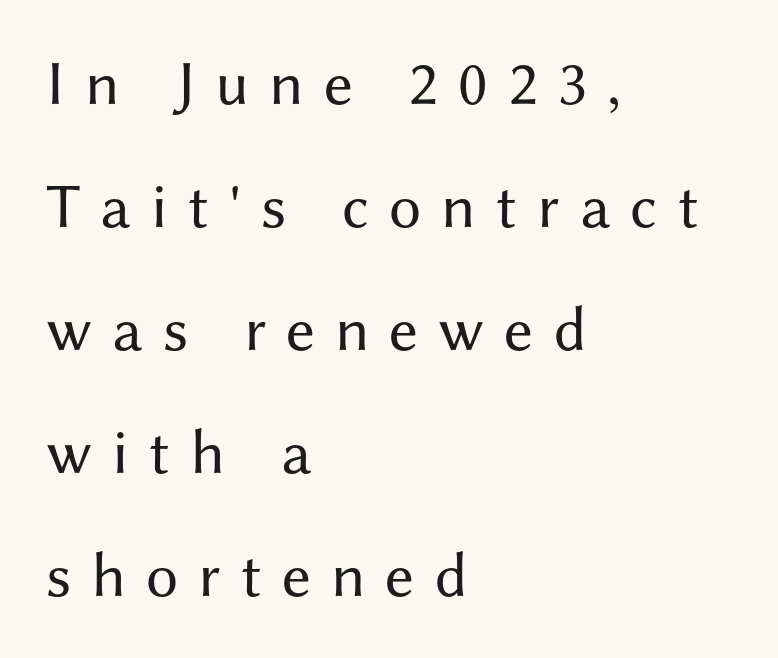
{"serif": "no", "italic": "no", "bold": "no", "weight": "regular", "width": "normal", "stroke_contrast": "medium", "x_height": "medium", "monospaced": "no", "underline": "no", "align": "left", "line_spacing": "loose", "line_spacing_ratio": 1.92, "letter_spacing": "wide", "letter_spacing_em": 0.31, "glyph_px": 64}
